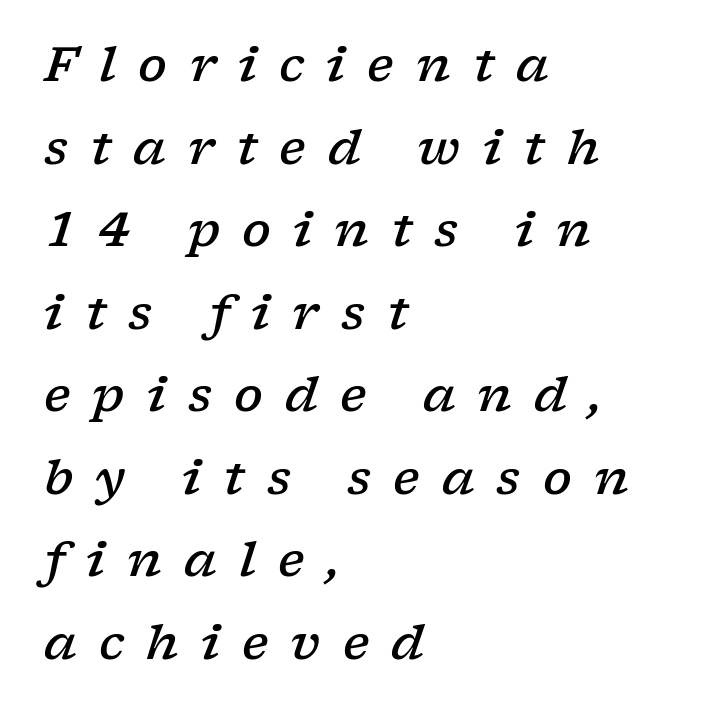
{"serif": "yes", "italic": "yes", "lean": "right", "slant_degrees": 17, "bold": "semi", "weight": "semibold", "width": "wide", "stroke_contrast": "low", "x_height": "medium", "monospaced": "no", "underline": "no", "align": "left", "line_spacing_ratio": 1.72, "letter_spacing": "wide", "letter_spacing_em": 0.46, "glyph_px": 48}
